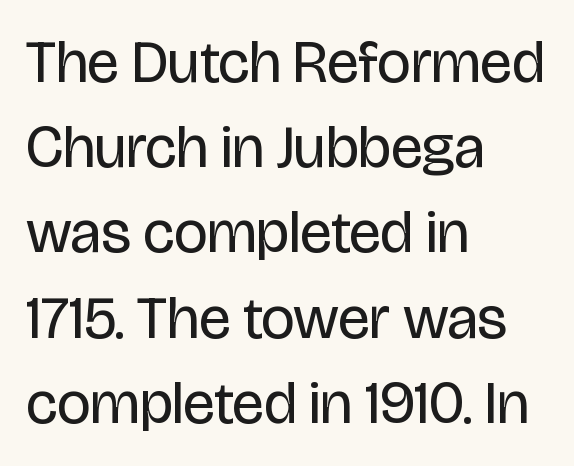
{"serif": "no", "italic": "no", "bold": "no", "weight": "regular", "width": "condensed", "stroke_contrast": "low", "x_height": "large", "monospaced": "no", "underline": "no", "align": "left", "line_spacing": "normal", "line_spacing_ratio": 1.42, "letter_spacing": "normal", "letter_spacing_em": 0.0, "glyph_px": 60}
